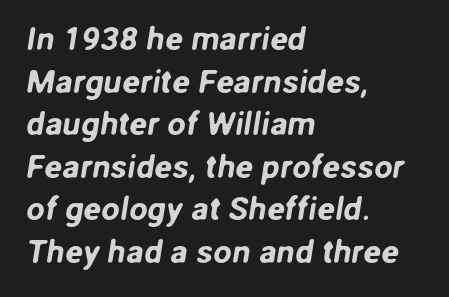
Q: Is the typeface a serif or a sans-serif typeface? A: Sans-serif.
Q: Is the text underlined? A: No.
Q: How is the paragraph aligned? A: Left-aligned.
Q: Is the spacing between letters normal or unusually wide? A: Normal.
Q: Is the spacing between lines tight, normal or loose? A: Normal.
Q: Width (condensed, normal, or wide)? A: Normal.
Q: Stroke contrast? A: Low.
Q: x-height? A: Medium.
Q: Monospaced? A: No.
